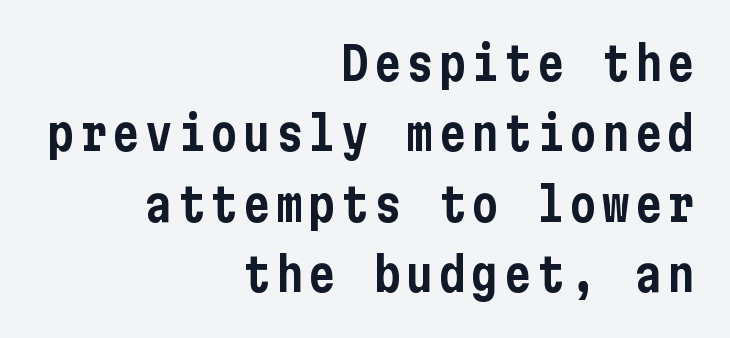
The image shows 46 px condensed sans-serif type, upright; set right-aligned, normal line spacing (1.53x), not underlined; low stroke contrast and a medium x-height.
